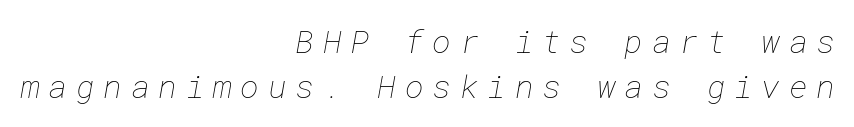
Q: Is the text bold? A: No.
Q: Is the text underlined? A: No.
Q: How is the paragraph aligned? A: Right-aligned.
Q: Is the spacing between letters normal or unusually wide? A: Unusually wide.
Q: Is the spacing between lines tight, normal or loose? A: Normal.
Q: Width (condensed, normal, or wide)? A: Normal.
Q: Stroke contrast? A: Low.
Q: x-height? A: Medium.
